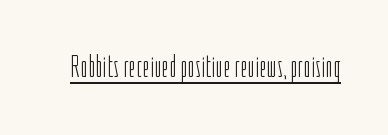
{"serif": "no", "italic": "no", "bold": "no", "weight": "light", "width": "condensed", "stroke_contrast": "low", "x_height": "medium", "monospaced": "no", "underline": "yes", "letter_spacing": "normal", "letter_spacing_em": 0.0, "glyph_px": 32}
